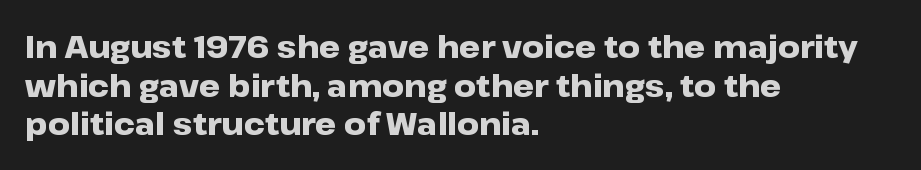
Q: Is the text bold? A: Yes.
Q: Is the text italic (slanted)? A: No, it is upright.
Q: Is the typeface a serif or a sans-serif typeface? A: Sans-serif.
Q: Is the text underlined? A: No.
Q: How is the paragraph aligned? A: Left-aligned.
Q: Is the spacing between letters normal or unusually wide? A: Normal.
Q: Is the spacing between lines tight, normal or loose? A: Normal.
Q: Width (condensed, normal, or wide)? A: Wide.
Q: Stroke contrast? A: Low.
Q: x-height? A: Medium.
Q: Monospaced? A: No.
